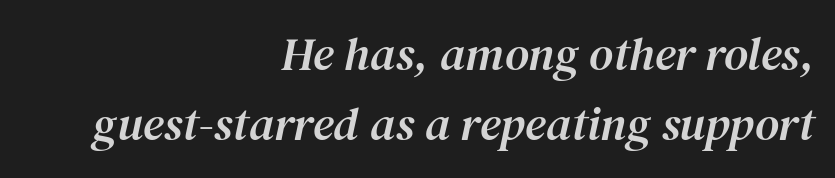
The image shows 47 px serif type, italic (leaning right); set right-aligned, normal line spacing (1.5x), normal letter spacing, not underlined; medium stroke contrast and a medium x-height.
